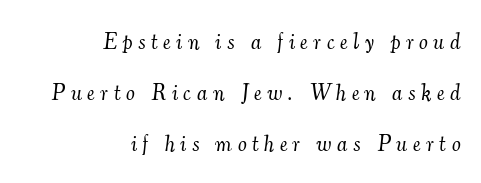
Q: Is the text bold? A: No.
Q: Is the text italic (slanted)? A: Yes, it leans right by about 7 degrees.
Q: Is the text underlined? A: No.
Q: How is the paragraph aligned? A: Right-aligned.
Q: Is the spacing between letters normal or unusually wide? A: Unusually wide.
Q: Is the spacing between lines tight, normal or loose? A: Loose.
